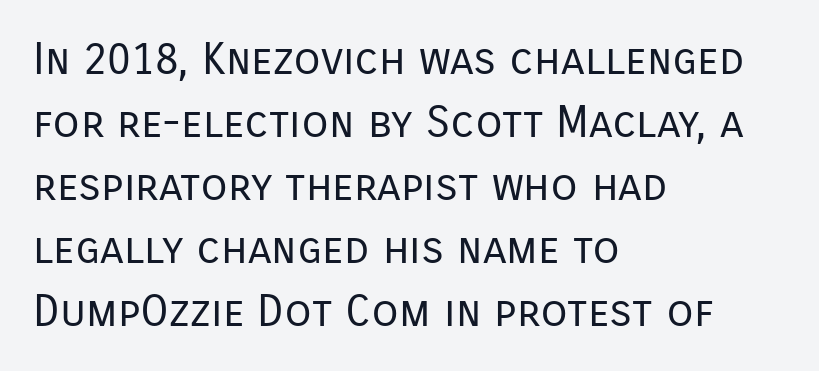
The image shows 44 px regular-weight sans-serif type, upright; set left-aligned, normal line spacing (1.43x), normal letter spacing, not underlined; low stroke contrast and a medium x-height.
